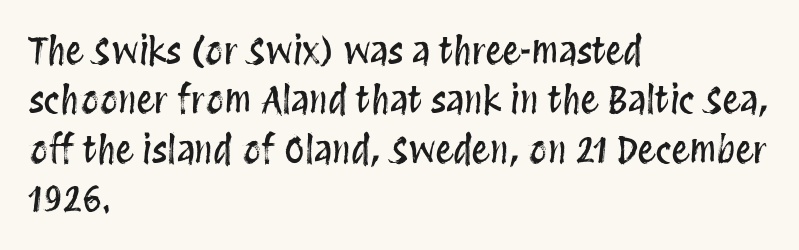
Q: Is the text italic (slanted)? A: No, it is upright.
Q: Is the text underlined? A: No.
Q: How is the paragraph aligned? A: Left-aligned.
Q: Is the spacing between letters normal or unusually wide? A: Normal.
Q: Is the spacing between lines tight, normal or loose? A: Normal.
Q: Width (condensed, normal, or wide)? A: Condensed.
Q: Stroke contrast? A: Medium.
Q: x-height? A: Large.
Q: Monospaced? A: No.
